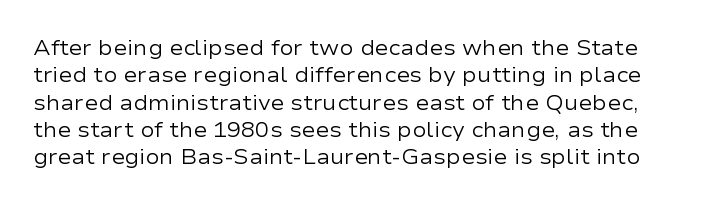
Q: Is the text bold? A: No.
Q: Is the text italic (slanted)? A: No, it is upright.
Q: Is the text underlined? A: No.
Q: Is the spacing between letters normal or unusually wide? A: Normal.
Q: Is the spacing between lines tight, normal or loose? A: Normal.
